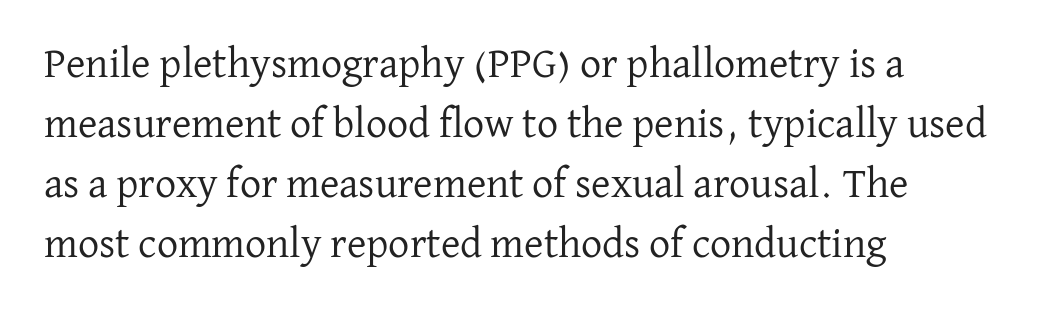
The image shows 42 px regular-weight serif type, upright; set left-aligned, normal line spacing (1.43x), normal letter spacing, not underlined; low stroke contrast and a medium x-height.
